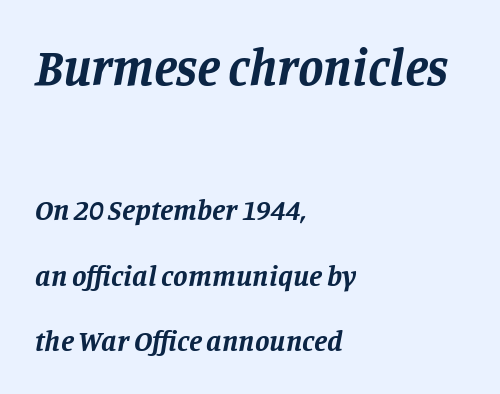
Q: Is the text bold? A: Yes.
Q: Is the text italic (slanted)? A: Yes, it leans right by about 11 degrees.
Q: Is the typeface a serif or a sans-serif typeface? A: Serif.
Q: Is the text underlined? A: No.
Q: How is the paragraph aligned? A: Left-aligned.
Q: Is the spacing between letters normal or unusually wide? A: Normal.
Q: Is the spacing between lines tight, normal or loose? A: Loose.
Q: Which block of text is set in a larger size, the first (top) or the second (bottom)? A: The first (top) one.
Q: Width (condensed, normal, or wide)? A: Normal.
Q: Stroke contrast? A: Low.
Q: x-height? A: Large.
Q: Monospaced? A: No.
